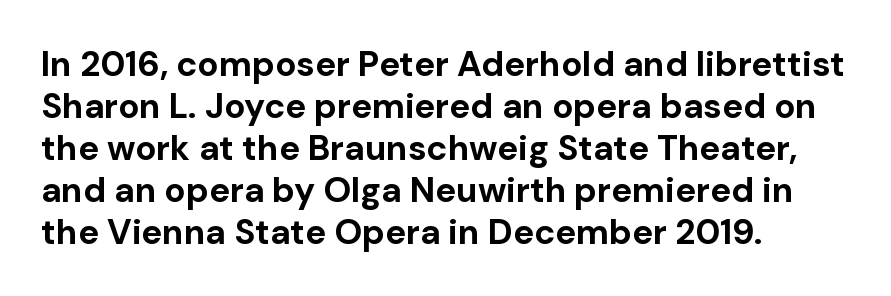
The image shows 35 px bold sans-serif type, upright; set left-aligned, line spacing 1.2x, normal letter spacing, not underlined; low stroke contrast and a medium x-height.
